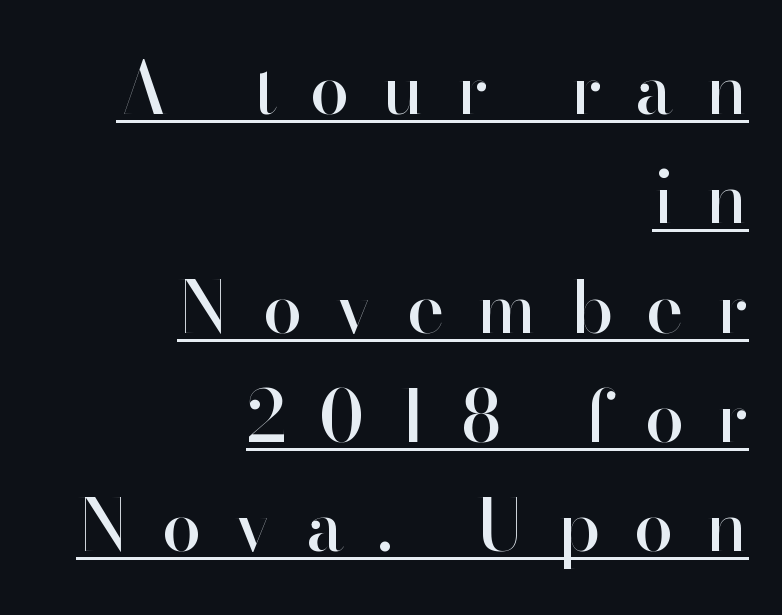
{"serif": "no", "italic": "no", "width": "normal", "stroke_contrast": "high", "x_height": "small", "monospaced": "no", "underline": "yes", "align": "right", "line_spacing": "normal", "line_spacing_ratio": 1.54, "letter_spacing": "wide", "letter_spacing_em": 0.46, "glyph_px": 71}
